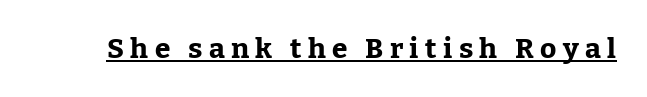
Q: Is the text bold? A: Yes.
Q: Is the text italic (slanted)? A: No, it is upright.
Q: Is the typeface a serif or a sans-serif typeface? A: Serif.
Q: Is the text underlined? A: Yes.
Q: Is the spacing between letters normal or unusually wide? A: Unusually wide.
Q: Width (condensed, normal, or wide)? A: Normal.
Q: Stroke contrast? A: Low.
Q: x-height? A: Medium.
Q: Monospaced? A: No.
